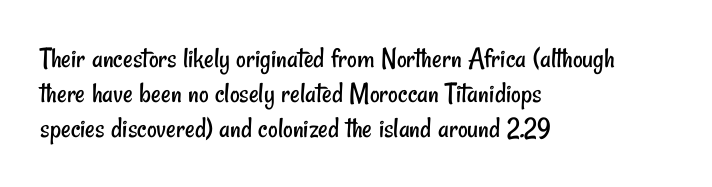
The image shows 30 px regular-weight, condensed sans-serif type; set left-aligned, line spacing 1.16x, normal letter spacing, not underlined; low stroke contrast and a small x-height.
